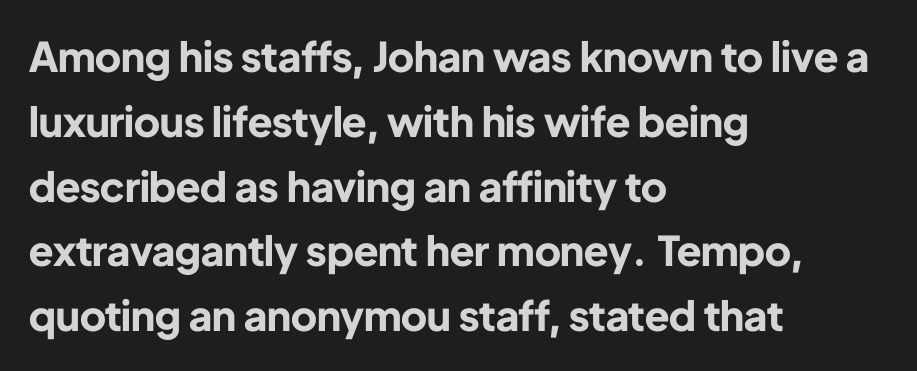
The image shows 41 px bold sans-serif type, upright; set left-aligned, normal line spacing (1.58x), normal letter spacing, not underlined; low stroke contrast and a medium x-height.
